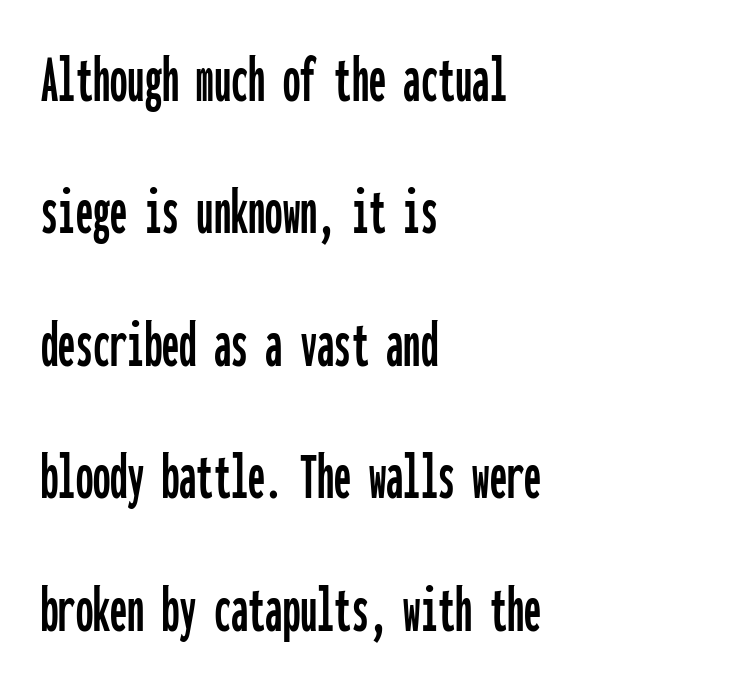
The image shows 69 px condensed sans-serif type, upright, monospaced; set left-aligned, loose line spacing (1.92x), normal letter spacing, not underlined; low stroke contrast and a medium x-height.
